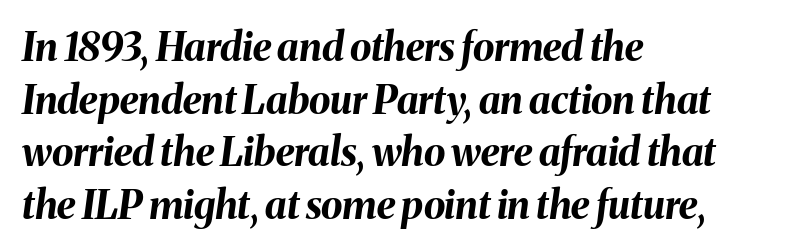
{"italic": "yes", "lean": "right", "slant_degrees": 8, "bold": "yes", "weight": "bold", "width": "normal", "stroke_contrast": "medium", "x_height": "medium", "monospaced": "no", "underline": "no", "align": "left", "line_spacing": "normal", "line_spacing_ratio": 1.35, "letter_spacing": "normal", "letter_spacing_em": 0.0, "glyph_px": 39}
